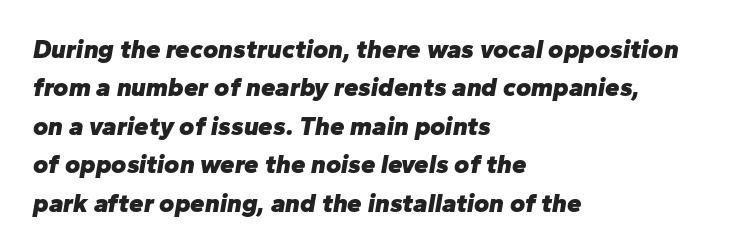
{"italic": "yes", "lean": "right", "slant_degrees": 10, "bold": "yes", "underline": "no", "align": "left", "line_spacing": "normal", "line_spacing_ratio": 1.48, "letter_spacing": "normal", "letter_spacing_em": 0.0, "glyph_px": 26}
